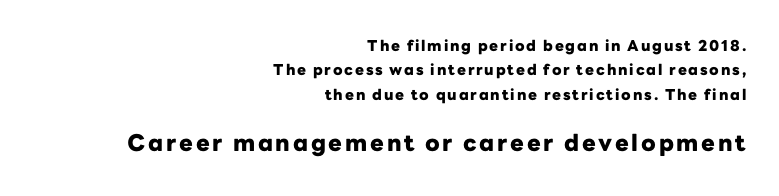
The image shows 23 px bold type, upright; set right-aligned, normal line spacing (1.62x), not underlined; the second (bottom) block is 1.53x larger.
